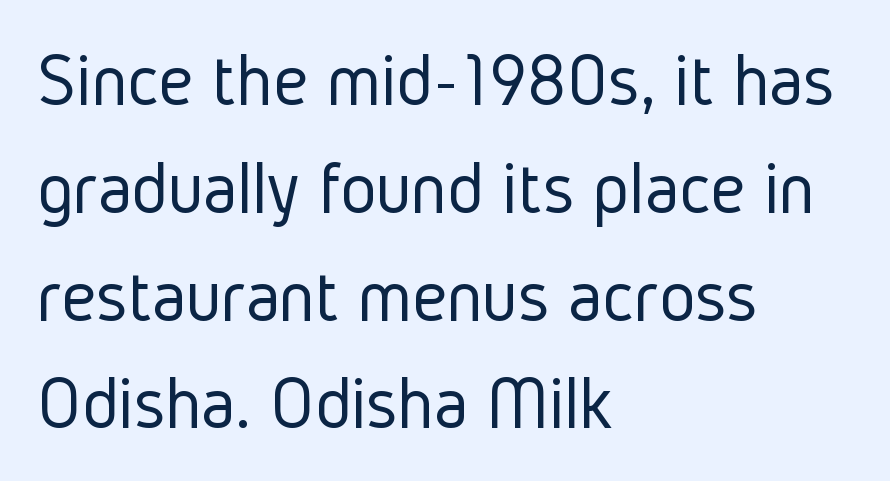
The image shows 77 px light, condensed sans-serif type, upright; set left-aligned, normal line spacing (1.4x), normal letter spacing, not underlined; low stroke contrast and a medium x-height.
